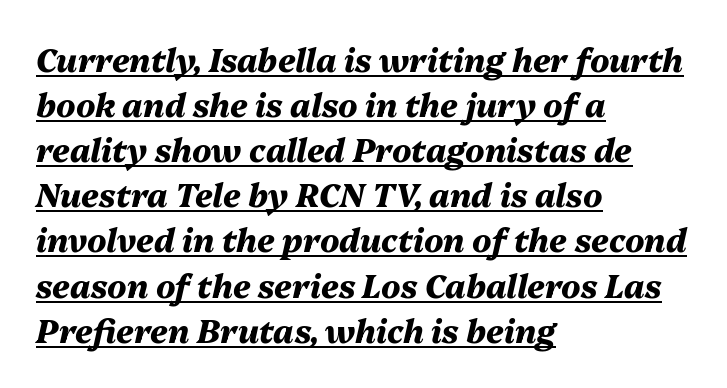
Each word holds together tightly as a unit, with standard inter-letter gaps. Typographic density is high because the face is bold. The setting favours the left margin, as ordinary paragraphs usually do. This sample carries an underscore along the baseline area. Line spacing here is normal. It's the slanting kind of type.
